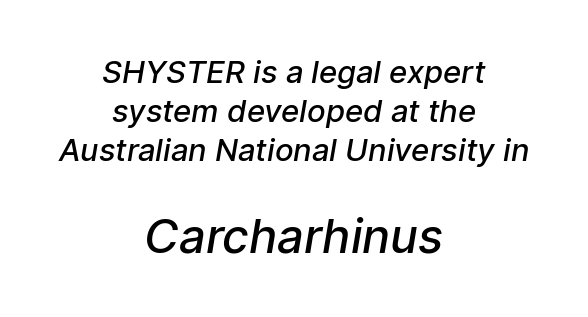
Q: Is the text bold? A: Semi-bold.
Q: Is the typeface a serif or a sans-serif typeface? A: Sans-serif.
Q: Is the text underlined? A: No.
Q: How is the paragraph aligned? A: Centered.
Q: Is the spacing between letters normal or unusually wide? A: Normal.
Q: Is the spacing between lines tight, normal or loose? A: Normal.
Q: Which block of text is set in a larger size, the first (top) or the second (bottom)? A: The second (bottom) one.
Q: Width (condensed, normal, or wide)? A: Normal.
Q: Stroke contrast? A: Low.
Q: x-height? A: Medium.
Q: Monospaced? A: No.
